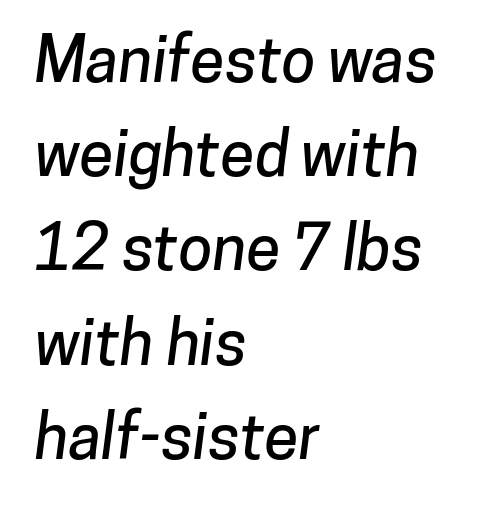
Between one letter and the next there's only the usual sliver of space. The gap between lines stays unmarked. The type family on display is of the sans-serif kind. Visually the block forms a straight wall on the left and a jagged coastline on the right. Note the varied advance widths — an 'i' is clearly narrower than an 'm'. What's the leading like? Ordinary, nothing unusual.
